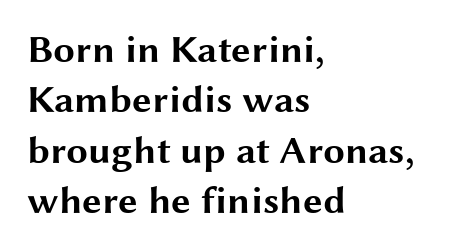
Q: Is the text bold? A: Yes.
Q: Is the text italic (slanted)? A: No, it is upright.
Q: Is the typeface a serif or a sans-serif typeface? A: Sans-serif.
Q: Is the text underlined? A: No.
Q: How is the paragraph aligned? A: Left-aligned.
Q: Is the spacing between letters normal or unusually wide? A: Normal.
Q: Is the spacing between lines tight, normal or loose? A: Normal.
Q: Width (condensed, normal, or wide)? A: Wide.
Q: Stroke contrast? A: Medium.
Q: x-height? A: Medium.
Q: Monospaced? A: No.
